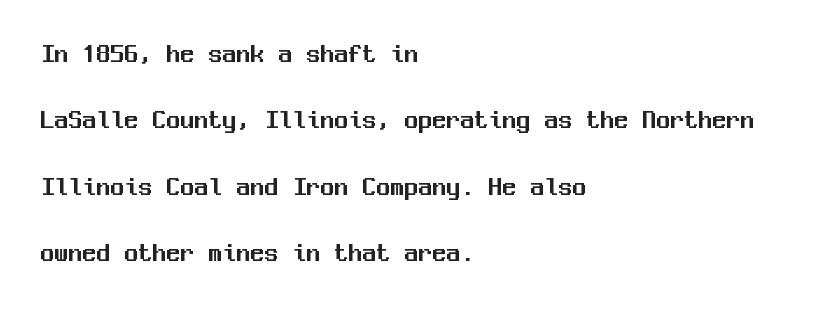
Q: Is the text italic (slanted)? A: No, it is upright.
Q: Is the typeface a serif or a sans-serif typeface? A: Sans-serif.
Q: Is the text underlined? A: No.
Q: How is the paragraph aligned? A: Left-aligned.
Q: Is the spacing between letters normal or unusually wide? A: Normal.
Q: Is the spacing between lines tight, normal or loose? A: Loose.
Q: Width (condensed, normal, or wide)? A: Normal.
Q: Stroke contrast? A: Medium.
Q: x-height? A: Medium.
Q: Monospaced? A: Yes.
